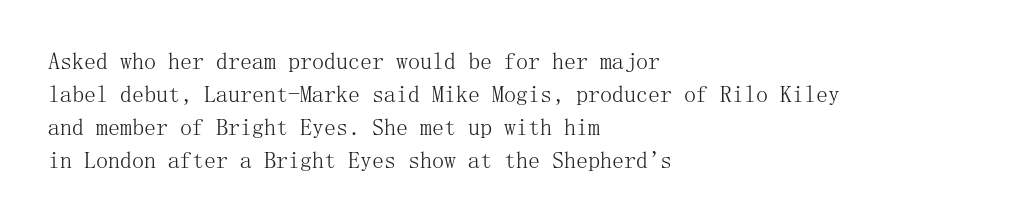
Horizontally, the lines are justified to the leading edge only. A roman cut, with each character standing at attention. The lines sit at an ordinary, default distance from one another. The font sits on the lighter half of the weight spectrum, regular included. Just letters on the line, the space beneath them empty. Standard letterfit; no display-style spreading of the glyphs.
